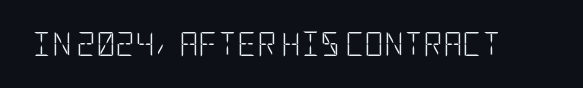
Q: Is the text bold? A: No.
Q: Is the text italic (slanted)? A: No, it is upright.
Q: Is the text underlined? A: No.
Q: Is the spacing between letters normal or unusually wide? A: Normal.
